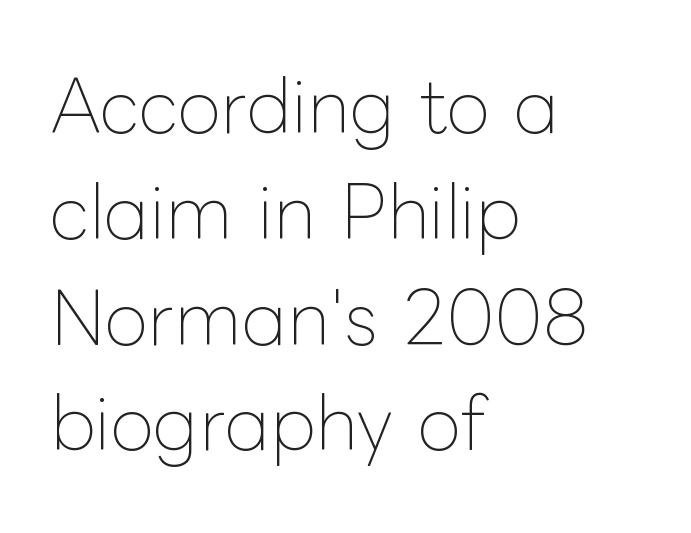
The image shows 71 px thin type, upright; set left-aligned, normal line spacing (1.49x), normal letter spacing, not underlined; low stroke contrast and a medium x-height.
